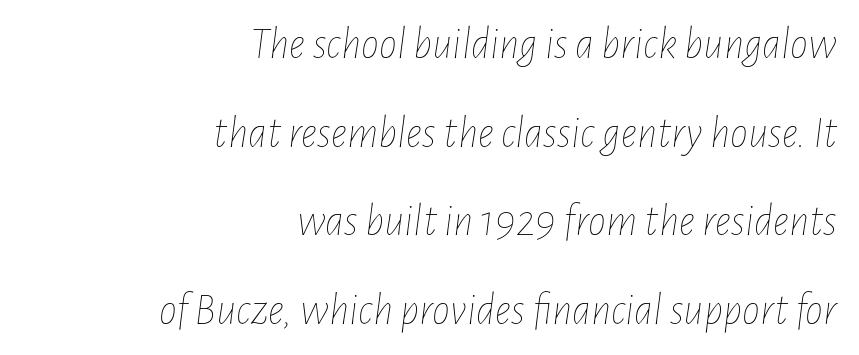
The image shows 45 px thin, condensed type, italic (leaning right); set right-aligned, loose line spacing (1.97x), normal letter spacing, not underlined; low stroke contrast and a medium x-height.
